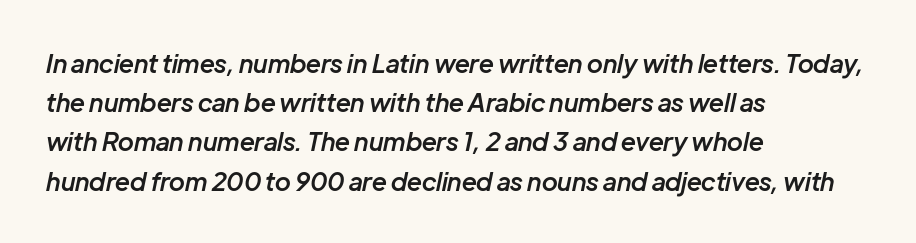
{"italic": "yes", "lean": "right", "slant_degrees": 12, "bold": "semi", "underline": "no", "align": "left", "line_spacing": "normal", "line_spacing_ratio": 1.57, "letter_spacing": "normal", "letter_spacing_em": 0.0, "glyph_px": 25}
